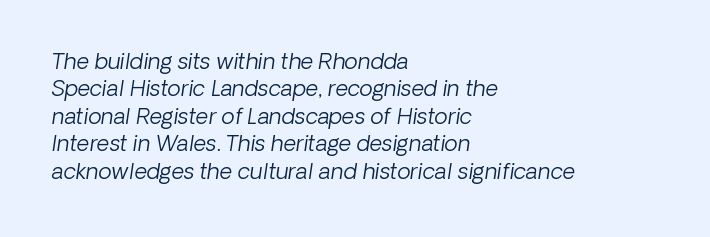
Q: Is the text bold? A: No.
Q: Is the text italic (slanted)? A: Yes, it leans right by about 8 degrees.
Q: Is the text underlined? A: No.
Q: How is the paragraph aligned? A: Left-aligned.
Q: Is the spacing between letters normal or unusually wide? A: Normal.
Q: Is the spacing between lines tight, normal or loose? A: Normal.
